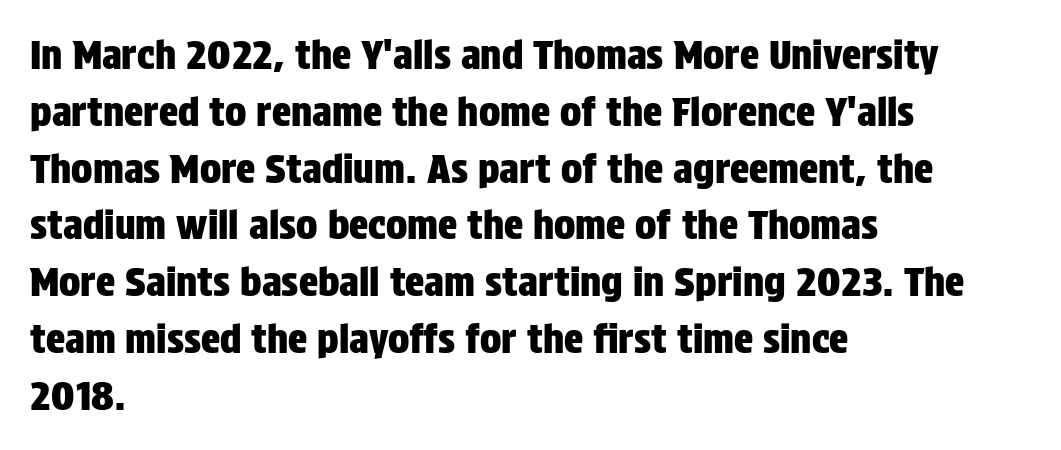
{"serif": "no", "italic": "no", "width": "condensed", "stroke_contrast": "low", "x_height": "large", "monospaced": "no", "underline": "no", "align": "left", "line_spacing": "normal", "line_spacing_ratio": 1.42, "letter_spacing": "normal", "letter_spacing_em": 0.0, "glyph_px": 40}
